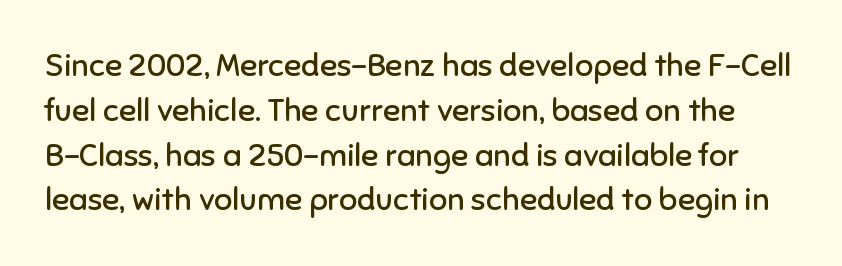
Q: Is the text bold? A: No.
Q: Is the text italic (slanted)? A: No, it is upright.
Q: Is the typeface a serif or a sans-serif typeface? A: Sans-serif.
Q: Is the text underlined? A: No.
Q: Is the spacing between letters normal or unusually wide? A: Normal.
Q: Is the spacing between lines tight, normal or loose? A: Normal.
Q: Width (condensed, normal, or wide)? A: Normal.
Q: Stroke contrast? A: Low.
Q: x-height? A: Medium.
Q: Monospaced? A: No.
